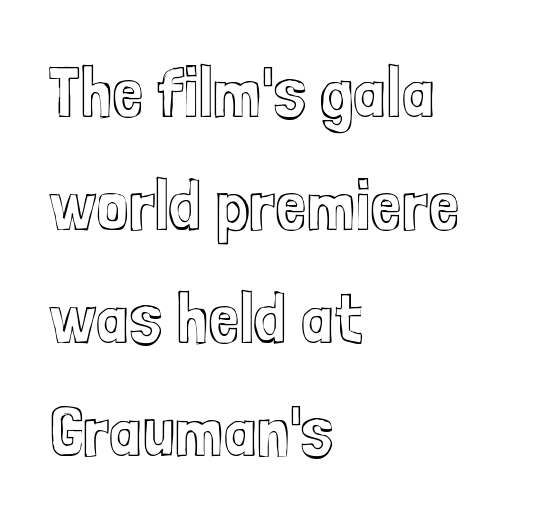
The image shows 71 px condensed type, upright; set left-aligned, normal line spacing (1.59x), normal letter spacing, not underlined; a medium x-height.
